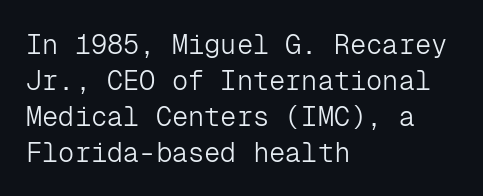
A clean baseline with only descenders dipping below it. The letters stand upright; this is a roman face. The letterforms sit shoulder to shoulder at normal distance. The compositor pushed each line to the left boundary.
